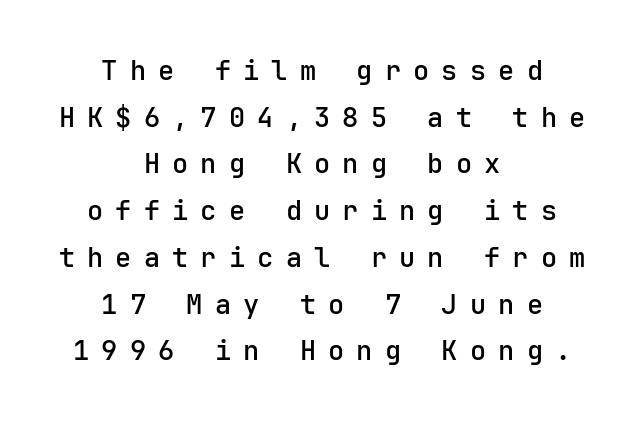
{"italic": "no", "underline": "no", "align": "center", "line_spacing_ratio": 1.73, "letter_spacing": "wide", "letter_spacing_em": 0.45, "glyph_px": 27}
